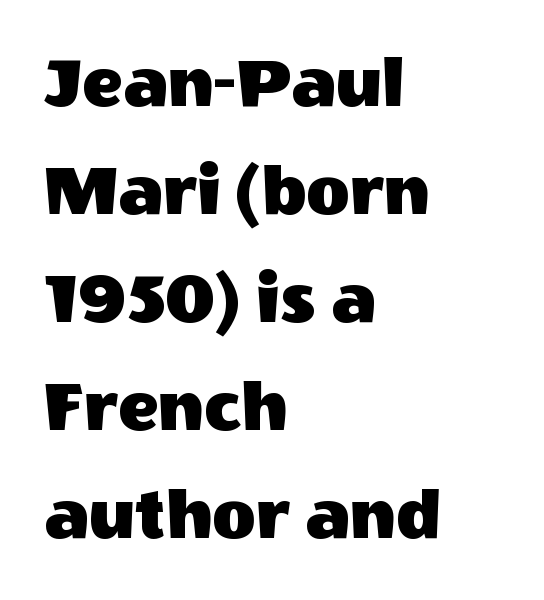
Q: Is the text italic (slanted)? A: No, it is upright.
Q: Is the typeface a serif or a sans-serif typeface? A: Sans-serif.
Q: Is the text underlined? A: No.
Q: How is the paragraph aligned? A: Left-aligned.
Q: Is the spacing between letters normal or unusually wide? A: Normal.
Q: Is the spacing between lines tight, normal or loose? A: Normal.
Q: Width (condensed, normal, or wide)? A: Normal.
Q: x-height? A: Large.
Q: Monospaced? A: No.
